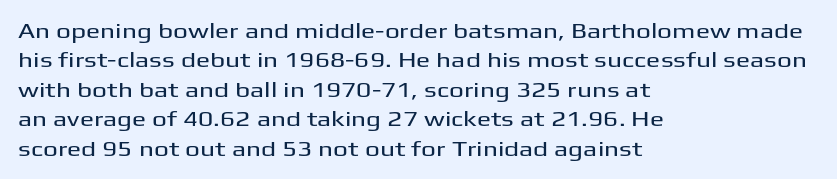
If you drew a ruler down the left edge, every line would touch it. The foot of each line stays bare and open. What's the leading like? Ordinary, nothing unusual. The axis of the letterforms is exactly vertical. Observe the ordinary spacing: letters are neighbours, not strangers.
